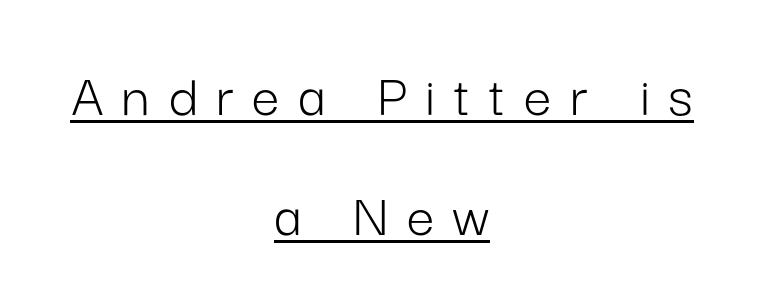
The typesetting does not lean heavy: it is not bold. Rows of type keep a wide berth in the vertical direction. Check where the strokes stop: nothing finishes them off — pure sans. What decoration does the sample have? An underline. Ordinary non-slanted type is in use. The face used here is proportionally spaced, like ordinary book or web type.
